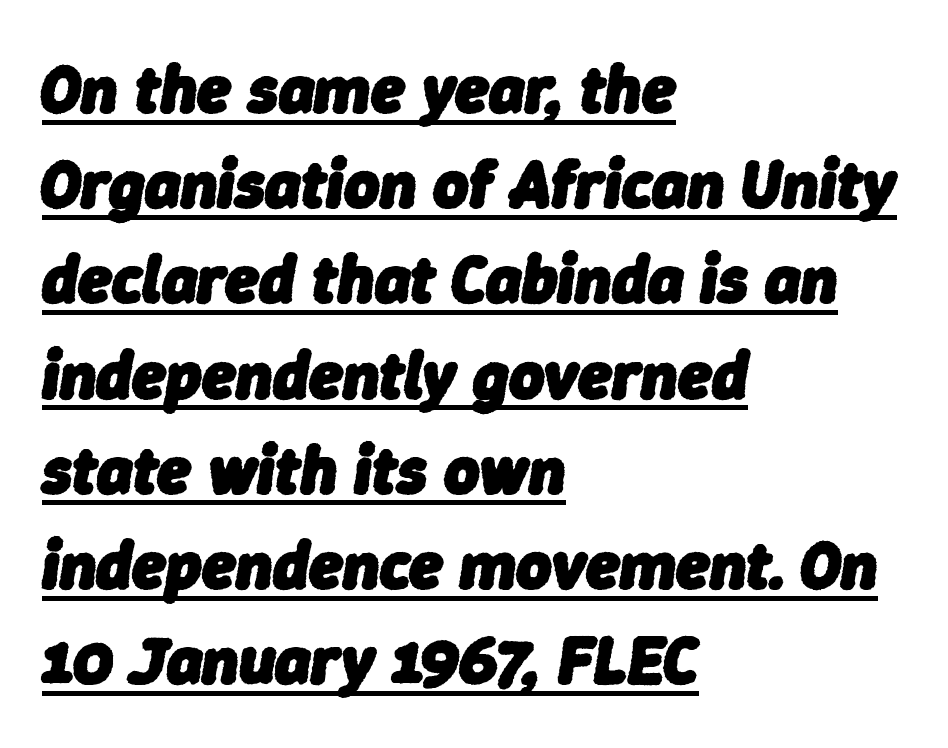
The image shows 68 px heavy type, italic (leaning right); set left-aligned, normal line spacing (1.4x), normal letter spacing, underlined; low stroke contrast and a medium x-height.
